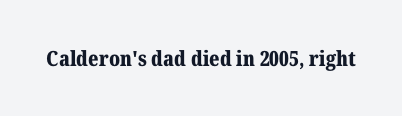
{"italic": "no", "bold": "yes", "underline": "no", "letter_spacing": "normal", "letter_spacing_em": 0.0, "glyph_px": 21}
